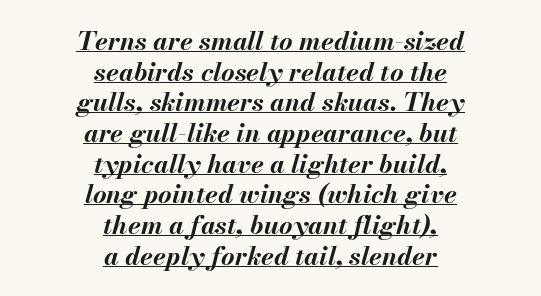
Has an underline been added? It has. Does extra space separate the letters? No, they use regular spacing. This sample is center-justified, so both line endings float freely. Yep, that's italic — everything's leaning. Typographic density is high because the face is bold.
